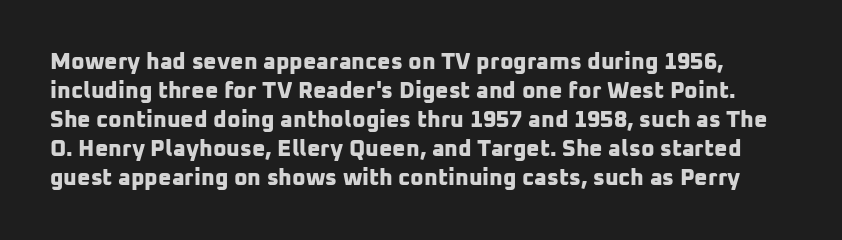
{"bold": "yes", "underline": "no", "line_spacing": "normal", "line_spacing_ratio": 1.26, "letter_spacing": "normal", "letter_spacing_em": 0.0, "glyph_px": 23}
